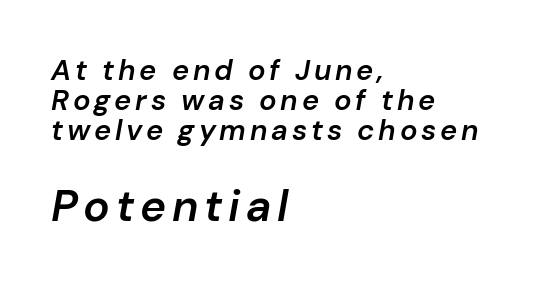
The image shows 44 px semibold type, italic (leaning right); set left-aligned, tight line spacing (1.04x), not underlined; the second (bottom) block is 1.52x larger; low stroke contrast and a medium x-height.
